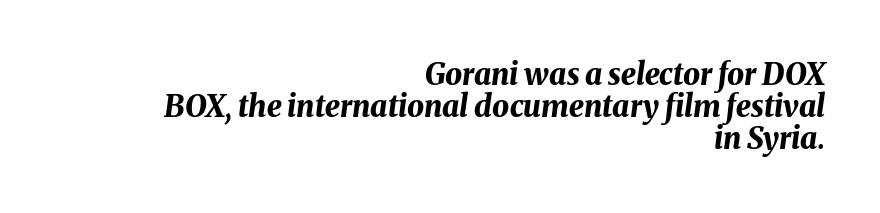
{"italic": "yes", "lean": "right", "slant_degrees": 8, "bold": "yes", "weight": "bold", "width": "normal", "stroke_contrast": "medium", "x_height": "medium", "monospaced": "no", "underline": "no", "align": "right", "line_spacing": "tight", "line_spacing_ratio": 1.06, "letter_spacing": "normal", "letter_spacing_em": 0.0, "glyph_px": 30}
